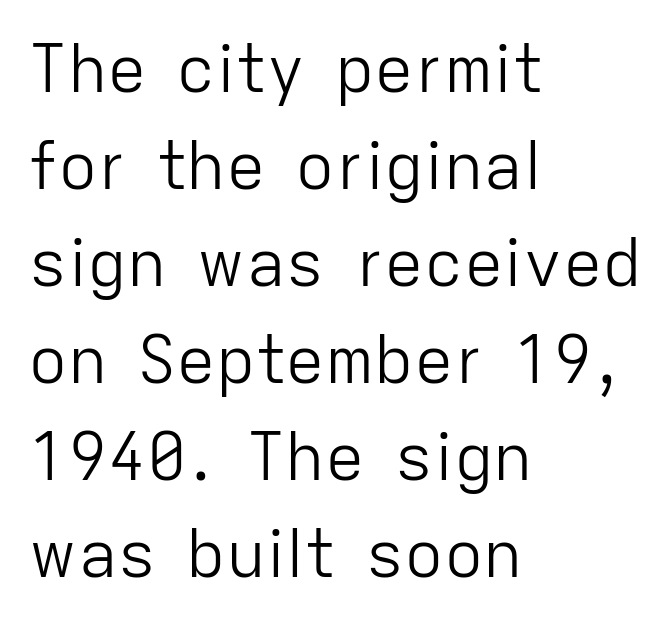
{"serif": "no", "italic": "no", "bold": "no", "weight": "light", "width": "normal", "stroke_contrast": "low", "x_height": "medium", "monospaced": "no", "underline": "no", "align": "left", "line_spacing": "normal", "line_spacing_ratio": 1.47, "letter_spacing": "normal", "letter_spacing_em": 0.0, "glyph_px": 66}
